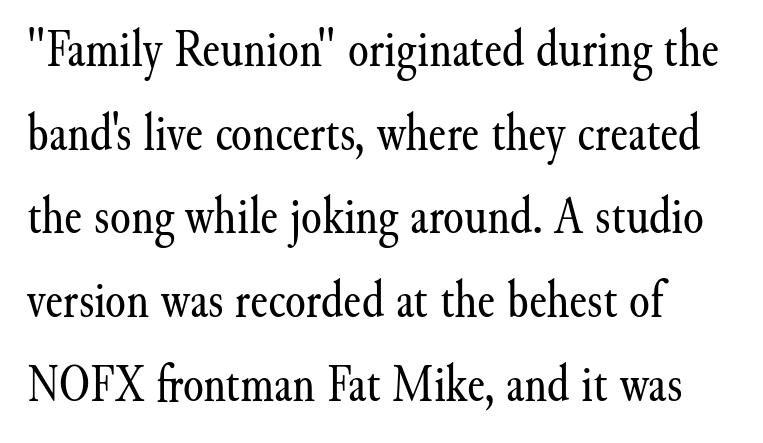
Q: Is the text bold? A: No.
Q: Is the text italic (slanted)? A: No, it is upright.
Q: Is the typeface a serif or a sans-serif typeface? A: Serif.
Q: Is the text underlined? A: No.
Q: How is the paragraph aligned? A: Left-aligned.
Q: Is the spacing between letters normal or unusually wide? A: Normal.
Q: Is the spacing between lines tight, normal or loose? A: Normal.
Q: Width (condensed, normal, or wide)? A: Normal.
Q: Stroke contrast? A: Medium.
Q: x-height? A: Small.
Q: Monospaced? A: No.
